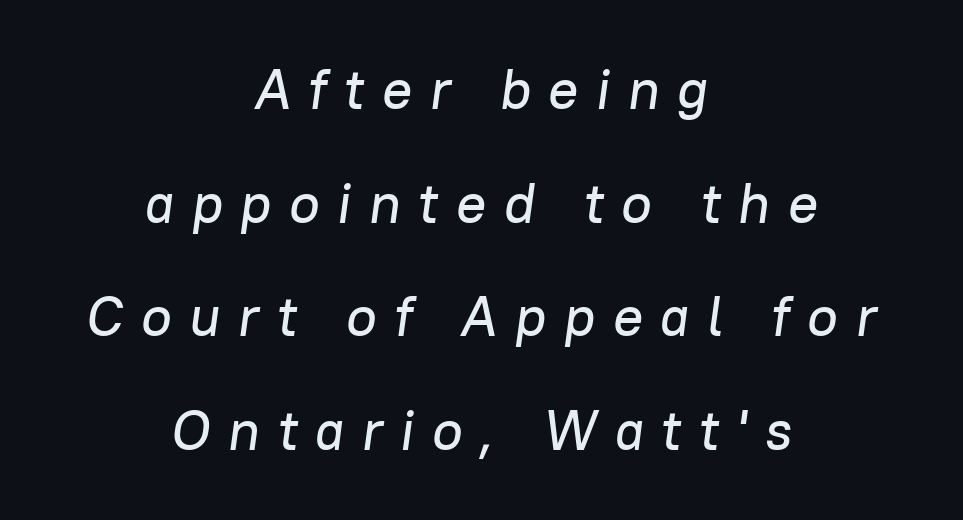
Q: Is the text italic (slanted)? A: Yes, it leans right by about 8 degrees.
Q: Is the text underlined? A: No.
Q: How is the paragraph aligned? A: Centered.
Q: Is the spacing between letters normal or unusually wide? A: Unusually wide.
Q: Is the spacing between lines tight, normal or loose? A: Loose.
Q: Width (condensed, normal, or wide)? A: Normal.
Q: Stroke contrast? A: Low.
Q: x-height? A: Medium.
Q: Monospaced? A: No.
